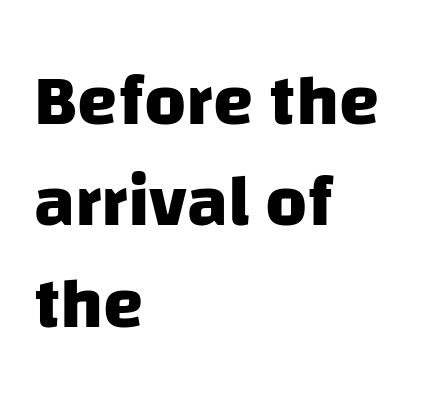
Q: Is the text bold? A: Yes.
Q: Is the typeface a serif or a sans-serif typeface? A: Sans-serif.
Q: Is the text underlined? A: No.
Q: How is the paragraph aligned? A: Left-aligned.
Q: Is the spacing between letters normal or unusually wide? A: Normal.
Q: Is the spacing between lines tight, normal or loose? A: Normal.
Q: Width (condensed, normal, or wide)? A: Normal.
Q: Stroke contrast? A: Low.
Q: x-height? A: Large.
Q: Monospaced? A: No.
